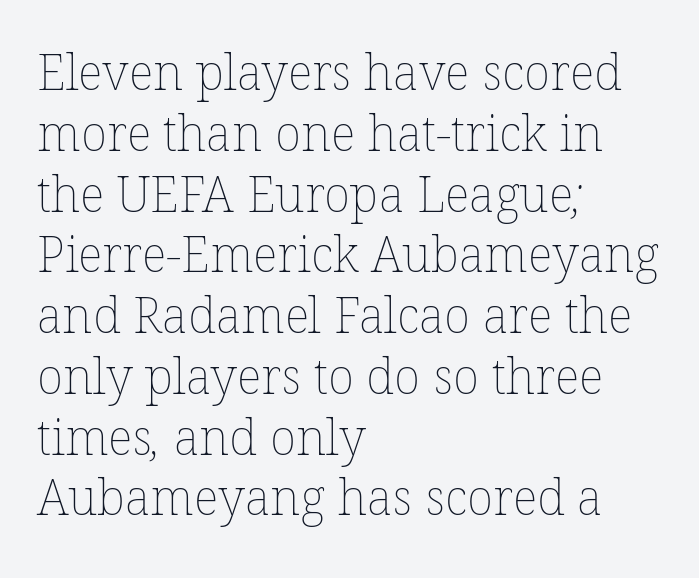
The image shows 49 px thin type; set left-aligned, line spacing 1.24x, normal letter spacing, not underlined; low stroke contrast and a medium x-height.
